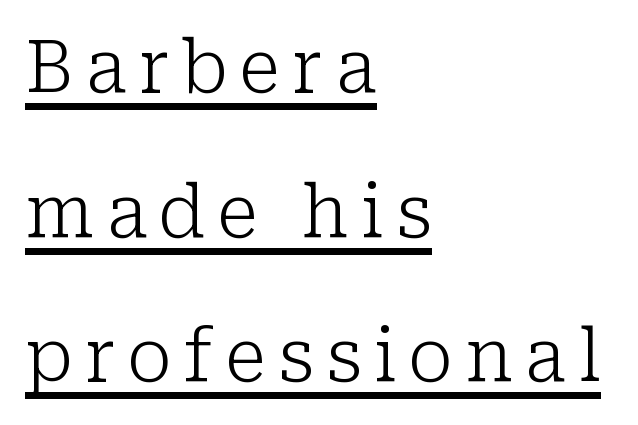
Q: Is the text bold? A: No.
Q: Is the text italic (slanted)? A: No, it is upright.
Q: Is the typeface a serif or a sans-serif typeface? A: Serif.
Q: Is the text underlined? A: Yes.
Q: How is the paragraph aligned? A: Left-aligned.
Q: Is the spacing between lines tight, normal or loose? A: Loose.
Q: Width (condensed, normal, or wide)? A: Normal.
Q: Stroke contrast? A: Low.
Q: x-height? A: Medium.
Q: Monospaced? A: No.
